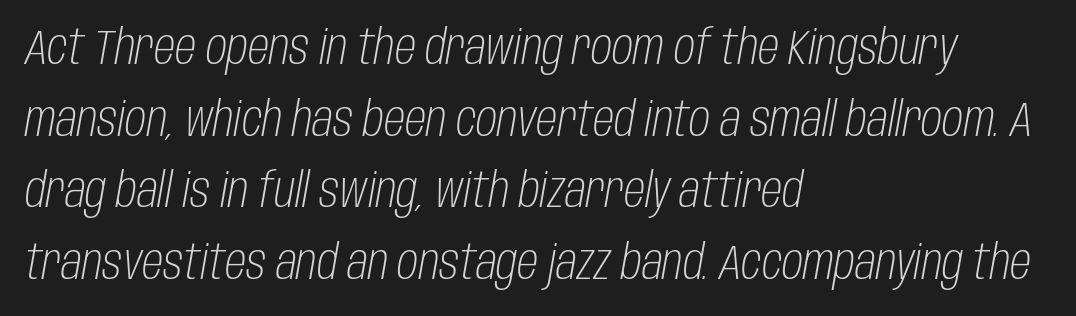
The image shows 48 px light, condensed type, italic (leaning right); set left-aligned, normal line spacing (1.49x), normal letter spacing, not underlined; low stroke contrast and a large x-height.
